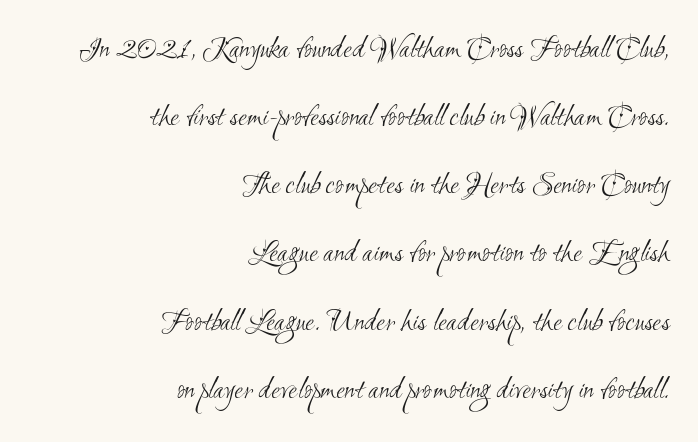
{"serif": "no", "bold": "no", "weight": "light", "width": "condensed", "stroke_contrast": "medium", "x_height": "small", "monospaced": "no", "underline": "no", "align": "right", "line_spacing": "loose", "line_spacing_ratio": 2.13, "letter_spacing": "normal", "letter_spacing_em": 0.0, "glyph_px": 32}
